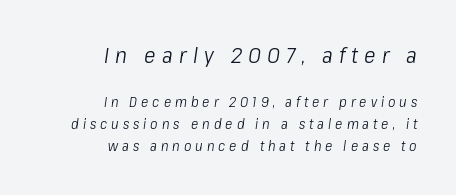
Q: Is the text bold? A: No.
Q: Is the text italic (slanted)? A: Yes, it leans right by about 8 degrees.
Q: Is the text underlined? A: No.
Q: How is the paragraph aligned? A: Right-aligned.
Q: Is the spacing between letters normal or unusually wide? A: Unusually wide.
Q: Is the spacing between lines tight, normal or loose? A: Normal.
Q: Which block of text is set in a larger size, the first (top) or the second (bottom)? A: The first (top) one.
